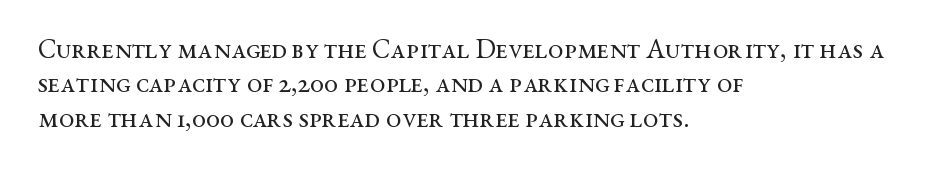
The gap between lines stays unmarked. Note the varied advance widths — an 'i' is clearly narrower than an 'm'. Between one letter and the next there's only the usual sliver of space. This reads as an unemphasized weight, regular at the heaviest. The characters display serif detailing at their extremities.
